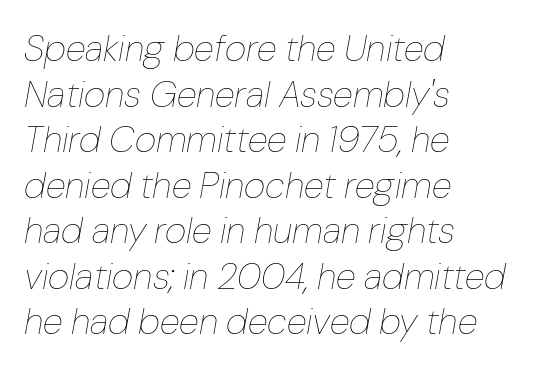
Q: Is the text bold? A: No.
Q: Is the text italic (slanted)? A: Yes, it leans right by about 10 degrees.
Q: Is the text underlined? A: No.
Q: How is the paragraph aligned? A: Left-aligned.
Q: Is the spacing between letters normal or unusually wide? A: Normal.
Q: Width (condensed, normal, or wide)? A: Normal.
Q: Stroke contrast? A: Low.
Q: x-height? A: Medium.
Q: Monospaced? A: No.
